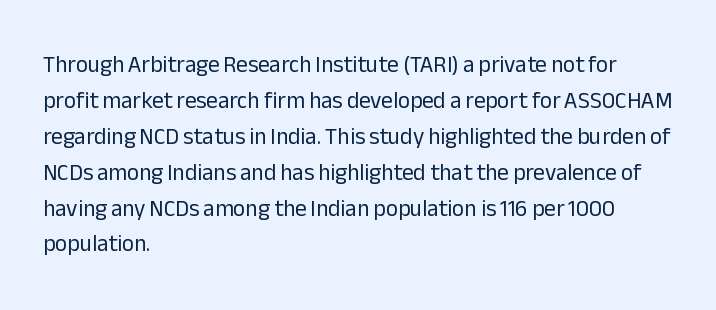
{"italic": "no", "bold": "no", "underline": "no", "align": "left", "line_spacing": "normal", "line_spacing_ratio": 1.56, "letter_spacing": "normal", "letter_spacing_em": 0.0, "glyph_px": 23}
